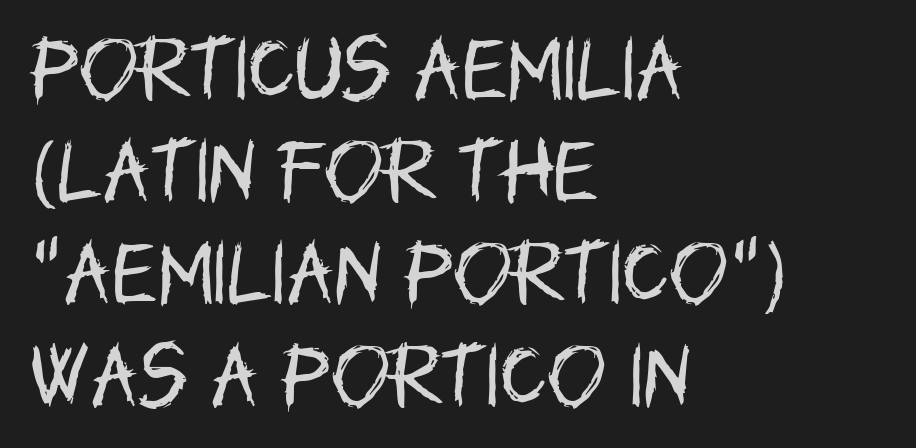
{"serif": "no", "italic": "no", "bold": "no", "weight": "regular", "width": "condensed", "stroke_contrast": "low", "x_height": "large", "monospaced": "no", "underline": "no", "align": "left", "line_spacing": "normal", "line_spacing_ratio": 1.46, "letter_spacing": "normal", "letter_spacing_em": 0.0, "glyph_px": 70}
